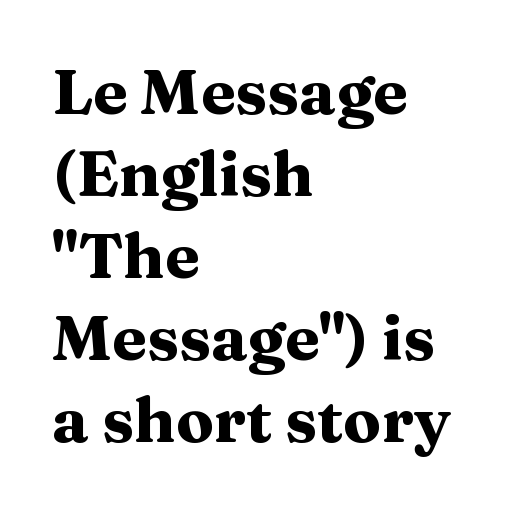
There is no visible air inserted between adjacent glyphs. Stroke terminals: seriffed. Posture: vertical. A clean baseline with only descenders dipping below it.
